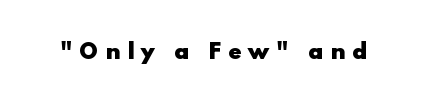
Honestly, the letter spacing is so wide it's the main thing you notice. The axis of the letterforms is exactly vertical. Only glyphs here, with clear space below each row. Students, this is bold: see how much ink each stroke carries.
